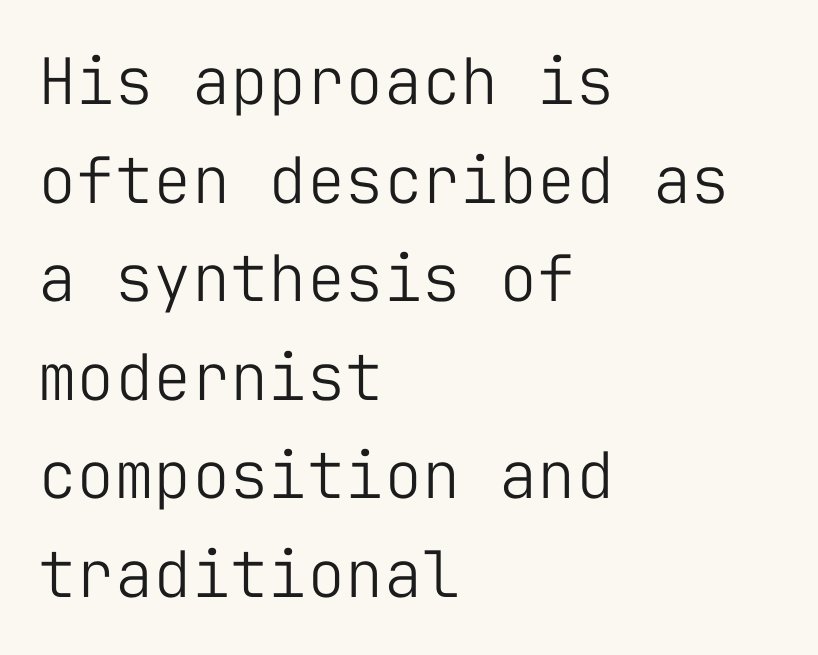
The face used here is a sans, in the tradition of grotesques and geometrics. Do the characters align in a grid? Yes, the font is monospaced. Characters remain perfectly vertical along every line. Stems and bowls with no extra thickness — not bold. Summary of vertical rhythm: regular, with standard interline spacing. A classic flush-left, rag-right setting is used for this passage.
